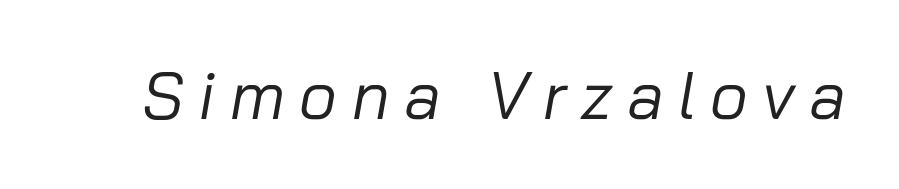
The image shows 66 px regular-weight type, italic (leaning right); set unusually wide letter spacing (+0.22 em), not underlined; low stroke contrast and a medium x-height.
